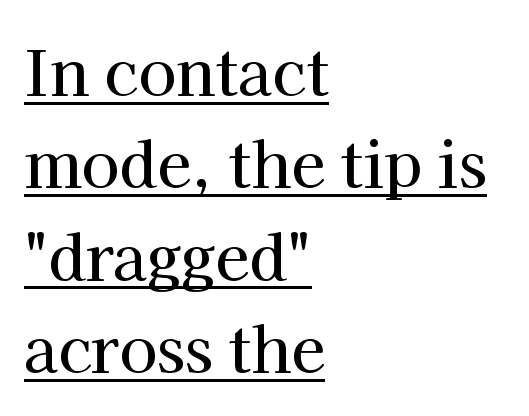
Q: Is the text italic (slanted)? A: No, it is upright.
Q: Is the typeface a serif or a sans-serif typeface? A: Serif.
Q: Is the text underlined? A: Yes.
Q: How is the paragraph aligned? A: Left-aligned.
Q: Is the spacing between letters normal or unusually wide? A: Normal.
Q: Is the spacing between lines tight, normal or loose? A: Normal.
Q: Width (condensed, normal, or wide)? A: Normal.
Q: Stroke contrast? A: High.
Q: x-height? A: Medium.
Q: Monospaced? A: No.
